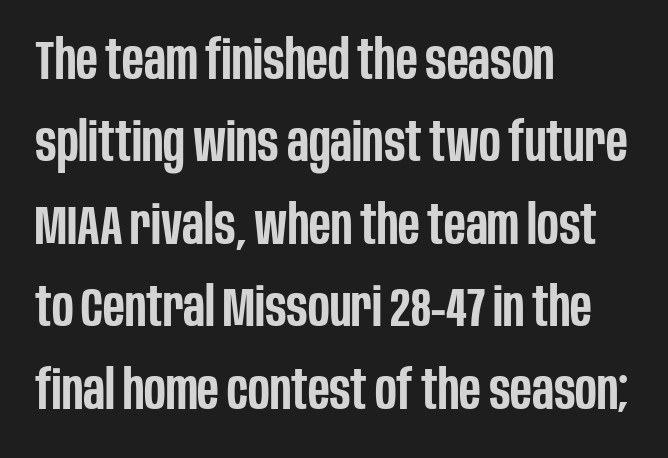
{"serif": "no", "italic": "no", "bold": "semi", "weight": "semibold", "width": "condensed", "stroke_contrast": "low", "x_height": "large", "monospaced": "no", "underline": "no", "align": "left", "line_spacing": "normal", "line_spacing_ratio": 1.5, "letter_spacing": "normal", "letter_spacing_em": 0.0, "glyph_px": 55}
